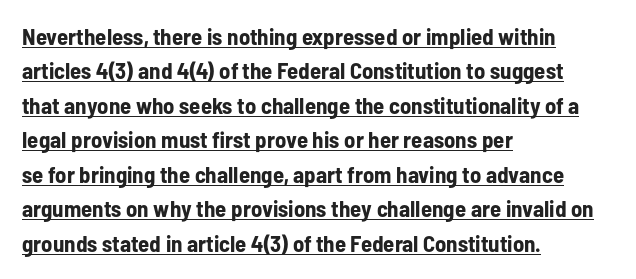
{"italic": "no", "bold": "yes", "underline": "yes", "align": "left", "line_spacing": "normal", "line_spacing_ratio": 1.5, "letter_spacing": "normal", "letter_spacing_em": 0.0, "glyph_px": 23}
